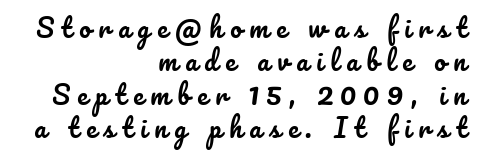
Q: Is the text italic (slanted)? A: Yes.
Q: Is the text underlined? A: No.
Q: How is the paragraph aligned? A: Right-aligned.
Q: Is the spacing between letters normal or unusually wide? A: Unusually wide.
Q: Is the spacing between lines tight, normal or loose? A: Normal.
